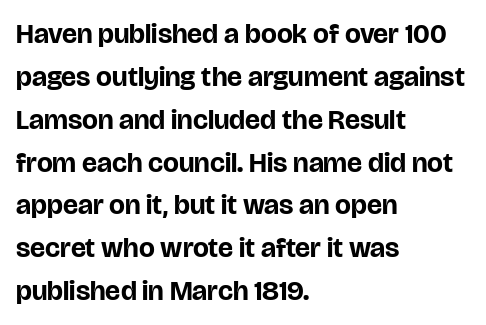
The image shows 28 px bold sans-serif type, upright; set left-aligned, normal line spacing (1.53x), normal letter spacing, not underlined; low stroke contrast and a large x-height.
